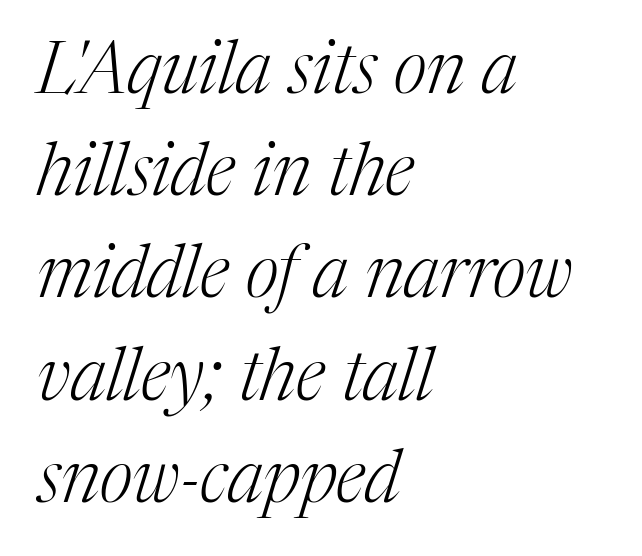
Reading down the column, the eye jumps a familiar distance to each next line. The face looks like a standard text weight, possibly lighter. Italic? Definitely — the glyphs are oblique. You could not count columns in this text — the font is proportionally spaced. Descenders hang freely into open space. The passage is arranged the way most books set body copy — flush left.
